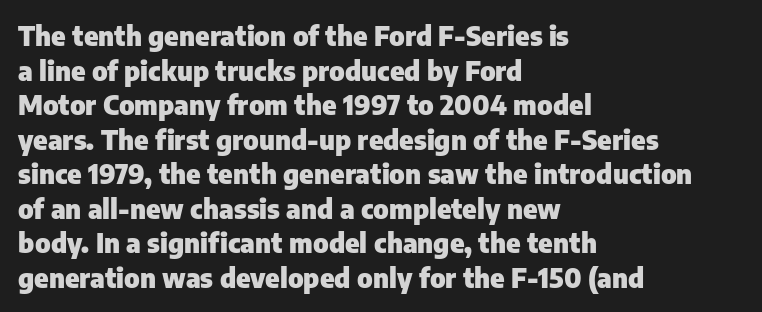
Q: Is the text bold? A: Yes.
Q: Is the text italic (slanted)? A: No, it is upright.
Q: Is the text underlined? A: No.
Q: How is the paragraph aligned? A: Left-aligned.
Q: Is the spacing between letters normal or unusually wide? A: Normal.
Q: Is the spacing between lines tight, normal or loose? A: Normal.
